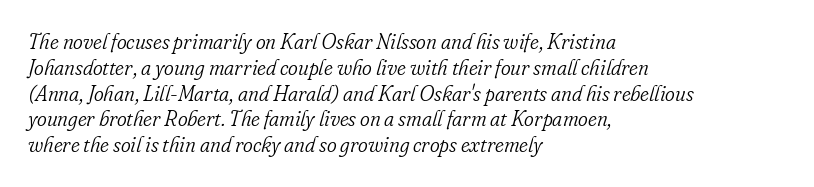
{"italic": "yes", "lean": "right", "slant_degrees": 16, "bold": "no", "underline": "no", "align": "left", "line_spacing_ratio": 1.23, "letter_spacing": "normal", "letter_spacing_em": 0.0, "glyph_px": 21}
